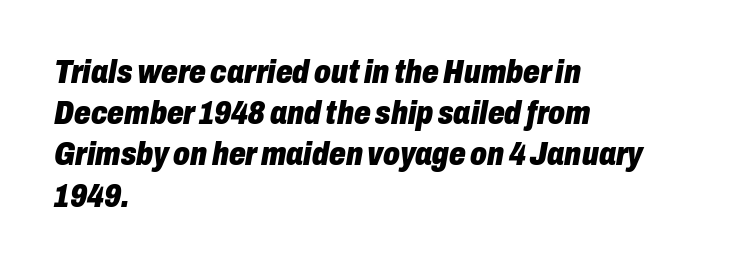
Q: Is the text bold? A: Yes.
Q: Is the text italic (slanted)? A: Yes, it leans right by about 10 degrees.
Q: Is the text underlined? A: No.
Q: How is the paragraph aligned? A: Left-aligned.
Q: Is the spacing between letters normal or unusually wide? A: Normal.
Q: Is the spacing between lines tight, normal or loose? A: Normal.
Q: Width (condensed, normal, or wide)? A: Condensed.
Q: Stroke contrast? A: Low.
Q: x-height? A: Medium.
Q: Monospaced? A: No.
